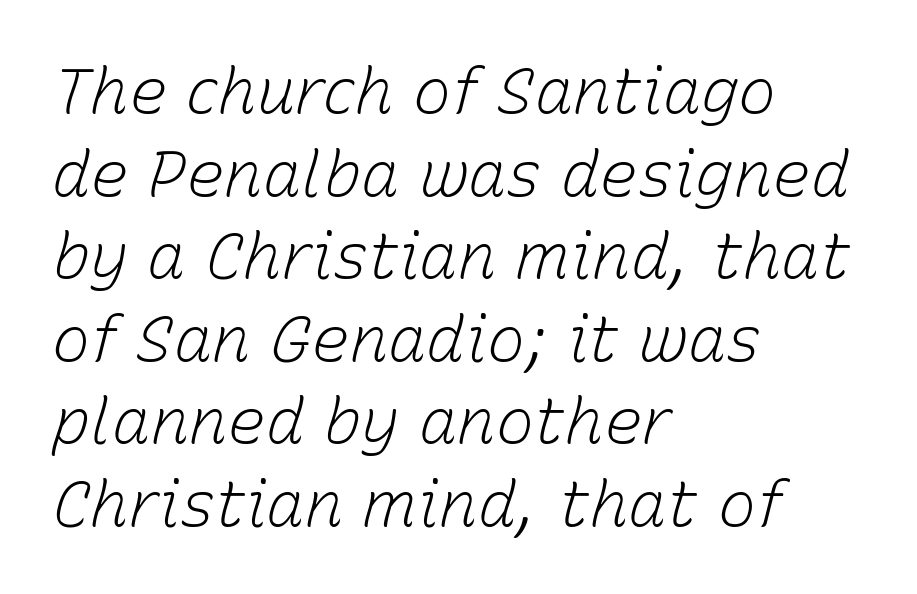
Q: Is the text bold? A: No.
Q: Is the text italic (slanted)? A: Yes, it leans right by about 15 degrees.
Q: Is the text underlined? A: No.
Q: How is the paragraph aligned? A: Left-aligned.
Q: Is the spacing between letters normal or unusually wide? A: Normal.
Q: Is the spacing between lines tight, normal or loose? A: Normal.
Q: Width (condensed, normal, or wide)? A: Normal.
Q: Stroke contrast? A: Low.
Q: x-height? A: Medium.
Q: Monospaced? A: No.
